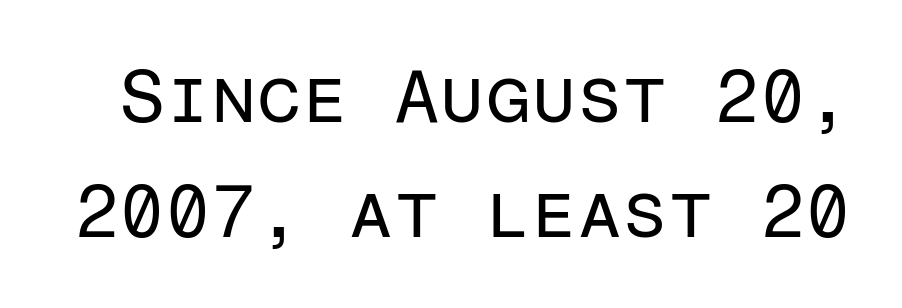
The image shows 74 px regular-weight sans-serif type, upright, monospaced; set normal line spacing (1.56x), normal letter spacing, not underlined; low stroke contrast and a medium x-height.
